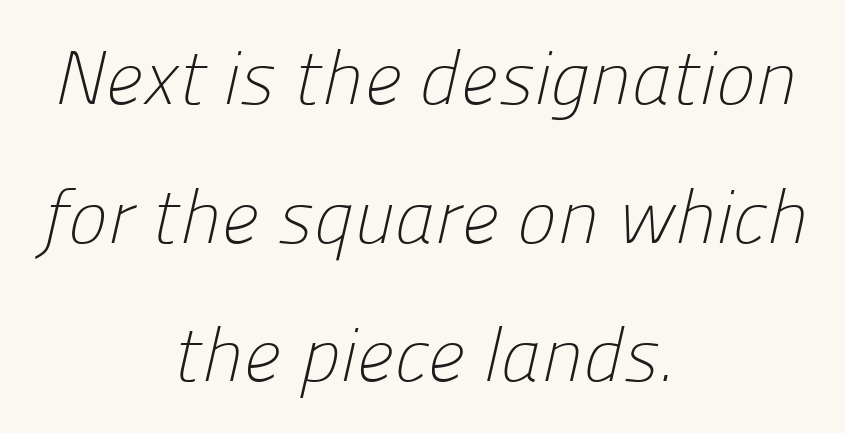
These lines keep a tight, regular rhythm from letter to letter. A typesetter would call this proportional, since set widths differ per character. Each letter's strokes conclude bluntly, with no projecting serifs. No chunkiness to these letters — they're not bold. In CSS terms this would be text-align: center.
